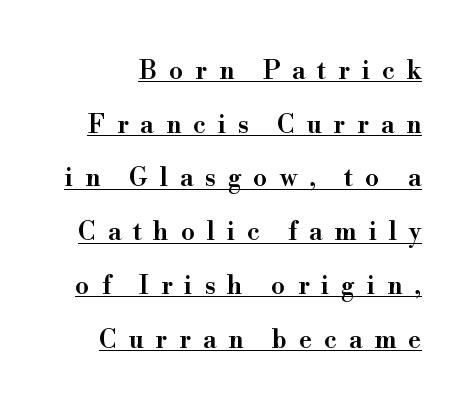
The image shows 25 px text type, upright; set loose line spacing (2.15x), unusually wide letter spacing (+0.48 em), underlined.
